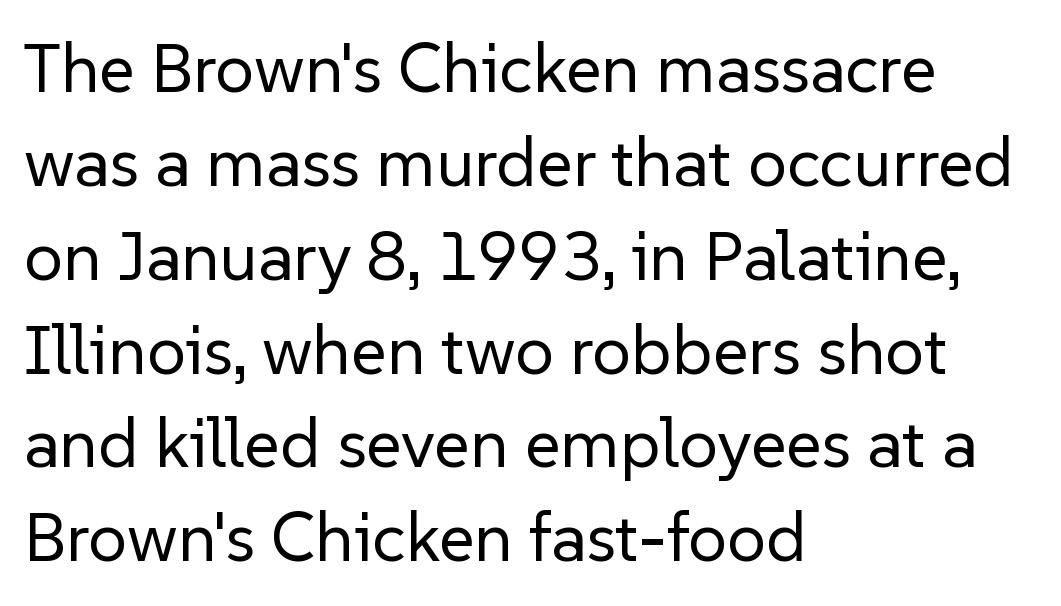
{"serif": "no", "italic": "no", "bold": "no", "weight": "regular", "width": "normal", "stroke_contrast": "low", "x_height": "medium", "monospaced": "no", "underline": "no", "align": "left", "line_spacing": "normal", "line_spacing_ratio": 1.36, "letter_spacing": "normal", "letter_spacing_em": 0.0, "glyph_px": 69}
